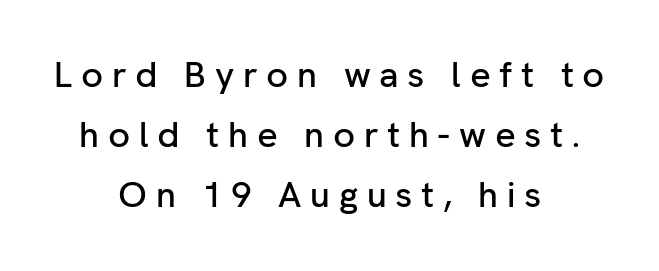
Any mark beneath the type? The region is blank. Regarding serifs, this sample does without them. Vertically, the passage feels balanced, rows spaced as you'd expect. The rendering uses natural spacing where letterforms have individual widths. No italicization has been applied; the sample stays upright. Leftover space on each line is divided equally before and after the words.
